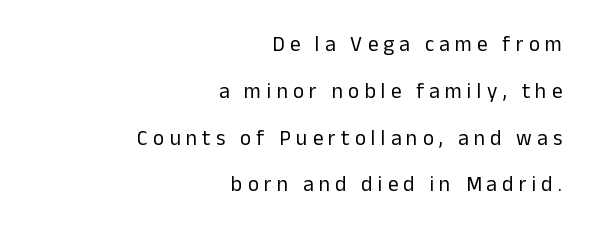
{"italic": "no", "bold": "no", "underline": "no", "align": "right", "line_spacing": "loose", "line_spacing_ratio": 2.23, "letter_spacing": "wide", "letter_spacing_em": 0.25, "glyph_px": 21}
